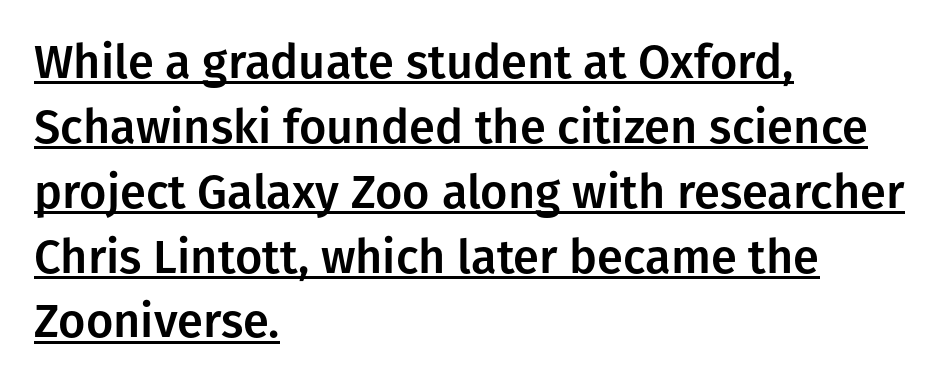
The type family on display is of the sans-serif kind. The compositor pushed each line to the left boundary. A typesetter would call this proportional, since set widths differ per character. Whoever set this chose a conventional vertical rhythm. Caption: lettering with a line underneath. A typesetter would call this zero additional tracking.
